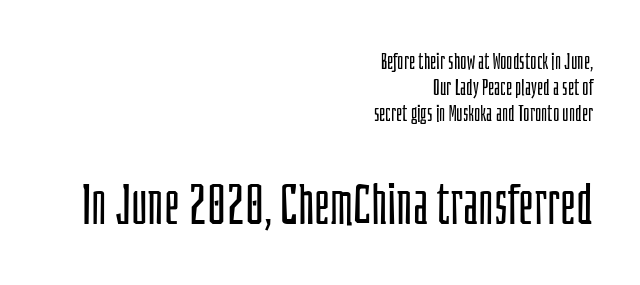
{"serif": "no", "italic": "no", "bold": "no", "weight": "light", "width": "condensed", "stroke_contrast": "low", "x_height": "large", "monospaced": "no", "underline": "no", "align": "right", "line_spacing_ratio": 1.18, "letter_spacing": "normal", "letter_spacing_em": 0.0, "larger_block": "second", "size_ratio": 2.55, "glyph_px": 56}
